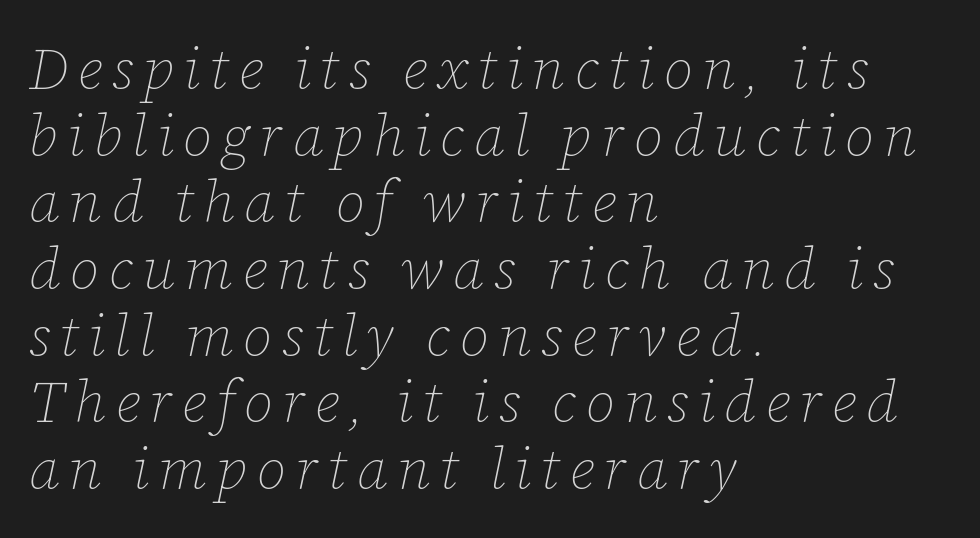
A clean baseline with only descenders dipping below it. Is the type heavy? It reads as light-to-regular instead. Is this a fixed-width face? No — the glyphs have proportional, varying widths. The specimen reads as italic at a glance.
